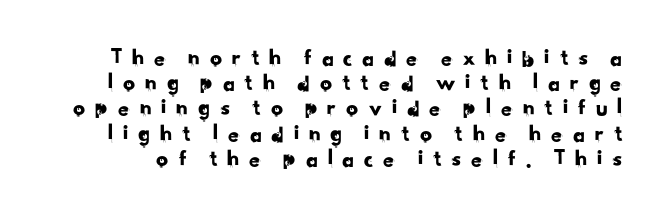
The letterforms stand isolated, each surrounded by extra space. Unmarked baselines from the first word to the last. Notice how descenders almost collide with the ascenders below — that's tight leading.
